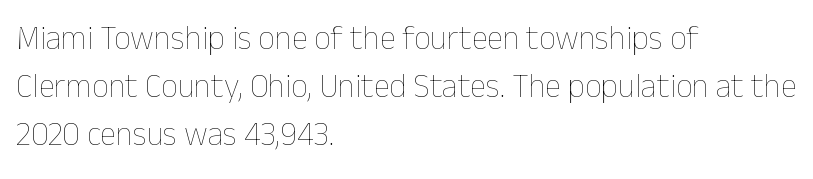
Q: Is the text bold? A: No.
Q: Is the text italic (slanted)? A: No, it is upright.
Q: Is the text underlined? A: No.
Q: How is the paragraph aligned? A: Left-aligned.
Q: Is the spacing between letters normal or unusually wide? A: Normal.
Q: Is the spacing between lines tight, normal or loose? A: Normal.
Q: Width (condensed, normal, or wide)? A: Normal.
Q: Stroke contrast? A: Low.
Q: x-height? A: Medium.
Q: Monospaced? A: No.
